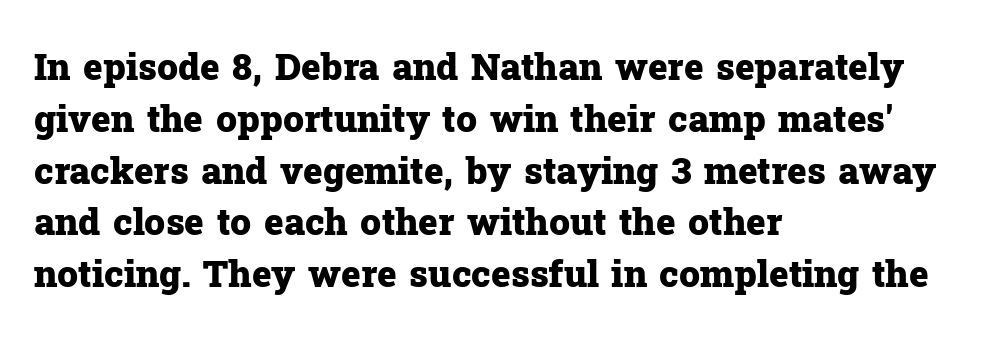
Rendered with straight, roman letterforms. The rag falls on the right side of this text block. Each letter keeps its own natural width here, so spacing adapts to shape. Quick note: underline off. Pretty heavy lettering here — definitely bold. The horizontal fit of the characters is conventional and even.
